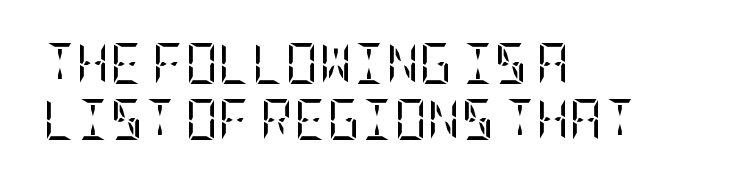
Nope, not italic — everything's standing straight. Is this a sans? No — the strokes have serifs. Honestly, the letter spacing is just normal — you wouldn't notice it. Clear beneath every line of the passage. The lines in this sample share a left origin and differ only in where they stop.
